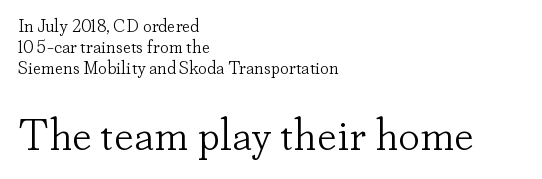
{"serif": "yes", "italic": "no", "bold": "no", "weight": "light", "width": "normal", "stroke_contrast": "low", "x_height": "small", "monospaced": "no", "underline": "no", "align": "left", "line_spacing_ratio": 1.17, "letter_spacing": "normal", "letter_spacing_em": 0.0, "larger_block": "second", "size_ratio": 2.44, "glyph_px": 44}
